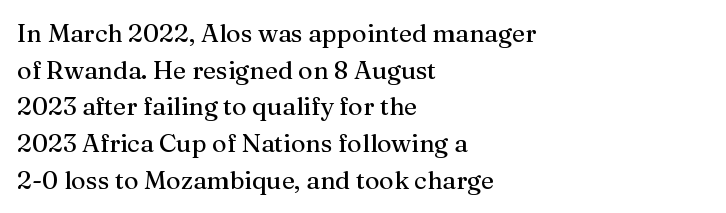
The letters stand straight up with perfectly vertical stems. The tracking reads as untouched default to a designer's eye. Vertical spacing — default. All the whitespace from short lines collects on the right. Bare-footed words on every line.
